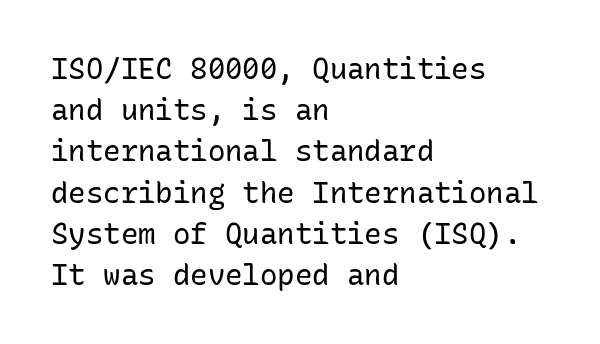
Heaviness? Minimal to ordinary, like unemphasized prose. The vertical gap from one line to the next is medium. The setting favours the left margin, as ordinary paragraphs usually do. No feet cap the strokes, marking this as sans-serif type.
